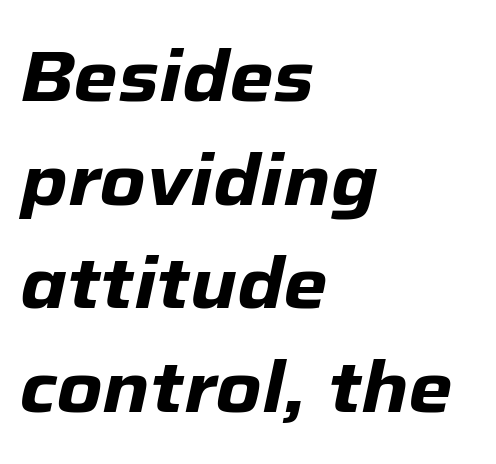
Q: Is the text bold? A: Yes.
Q: Is the text italic (slanted)? A: Yes, it leans right by about 12 degrees.
Q: Is the text underlined? A: No.
Q: How is the paragraph aligned? A: Left-aligned.
Q: Is the spacing between letters normal or unusually wide? A: Normal.
Q: Is the spacing between lines tight, normal or loose? A: Normal.
Q: Width (condensed, normal, or wide)? A: Normal.
Q: Stroke contrast? A: Low.
Q: x-height? A: Medium.
Q: Monospaced? A: No.
